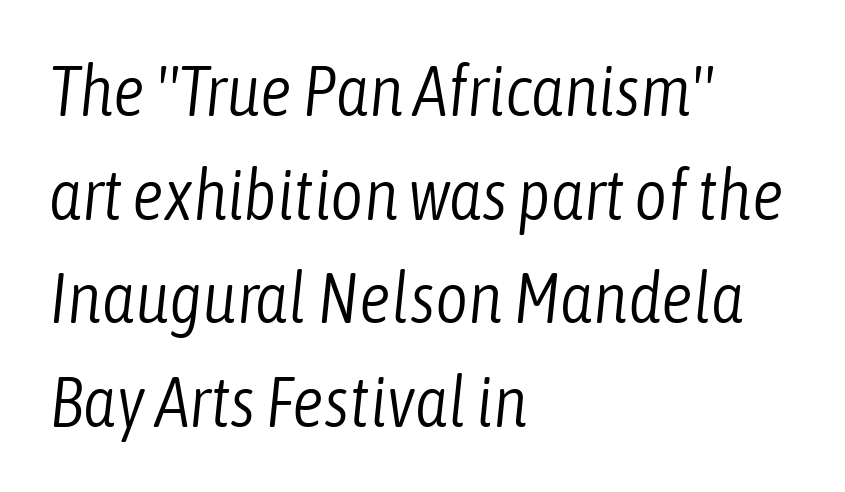
Summary of vertical rhythm: regular, with standard interline spacing. The axis of the letterforms is tilted away from vertical. Proportional: the letters do not fall into vertical columns. The space beneath each line is pristine and unruled. Nobody touched the tracking dial on this one.
